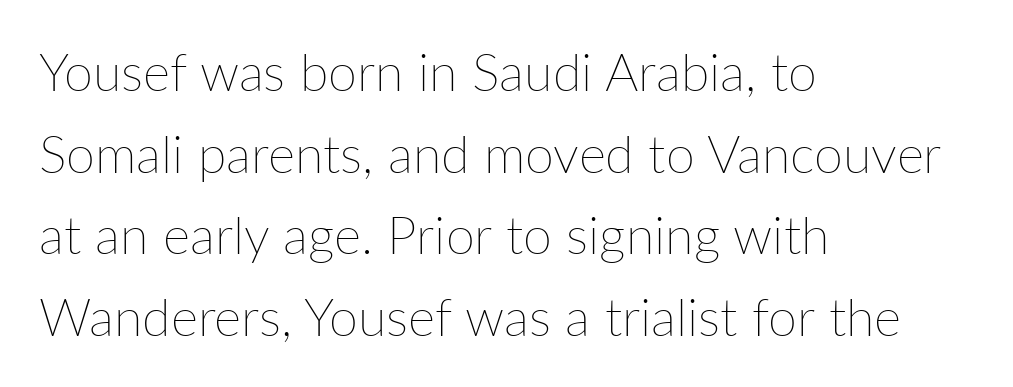
{"italic": "no", "bold": "no", "weight": "thin", "width": "normal", "stroke_contrast": "low", "x_height": "medium", "monospaced": "no", "underline": "no", "align": "left", "line_spacing": "normal", "line_spacing_ratio": 1.57, "letter_spacing": "normal", "letter_spacing_em": 0.0, "glyph_px": 52}
